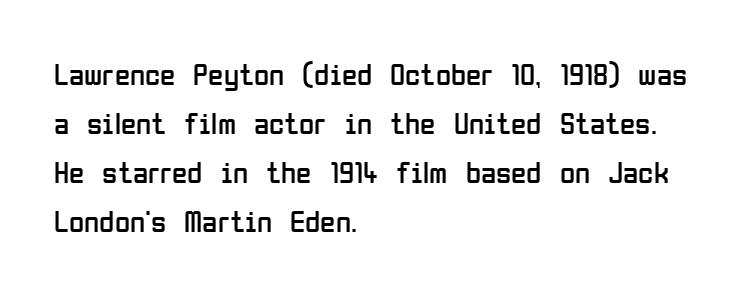
The image shows 31 px regular-weight, condensed sans-serif type, upright; set left-aligned, normal line spacing (1.58x), normal letter spacing, not underlined; low stroke contrast and a medium x-height.
